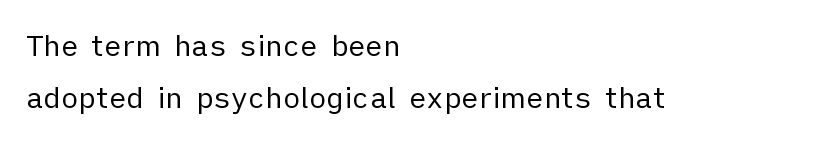
Q: Is the text bold? A: No.
Q: Is the text italic (slanted)? A: No, it is upright.
Q: Is the typeface a serif or a sans-serif typeface? A: Sans-serif.
Q: Is the text underlined? A: No.
Q: How is the paragraph aligned? A: Left-aligned.
Q: Is the spacing between letters normal or unusually wide? A: Normal.
Q: Width (condensed, normal, or wide)? A: Normal.
Q: Stroke contrast? A: Low.
Q: x-height? A: Medium.
Q: Monospaced? A: No.
